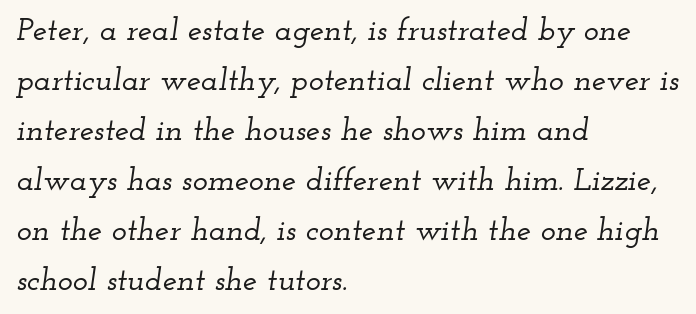
The image shows 32 px wide serif type, italic (leaning right); set left-aligned, normal line spacing (1.56x), normal letter spacing, not underlined; low stroke contrast and a small x-height.
